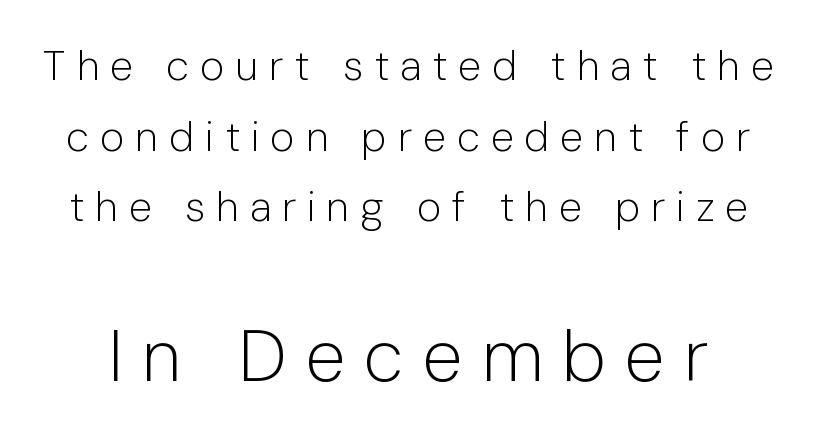
The image shows 73 px light sans-serif type, upright; set normal line spacing (1.68x), unusually wide letter spacing (+0.26 em), not underlined; the second (bottom) block is 1.74x larger; low stroke contrast and a medium x-height.
